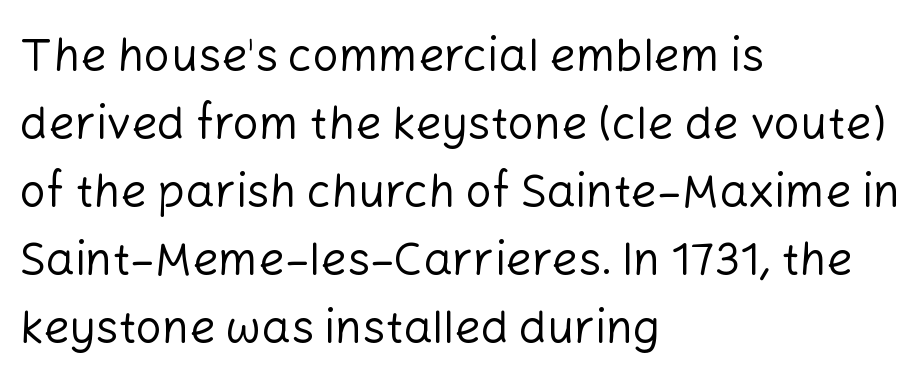
Q: Is the text bold? A: No.
Q: Is the text italic (slanted)? A: No, it is upright.
Q: Is the typeface a serif or a sans-serif typeface? A: Sans-serif.
Q: Is the text underlined? A: No.
Q: How is the paragraph aligned? A: Left-aligned.
Q: Is the spacing between letters normal or unusually wide? A: Normal.
Q: Is the spacing between lines tight, normal or loose? A: Normal.
Q: Width (condensed, normal, or wide)? A: Normal.
Q: Stroke contrast? A: Low.
Q: x-height? A: Medium.
Q: Monospaced? A: No.
